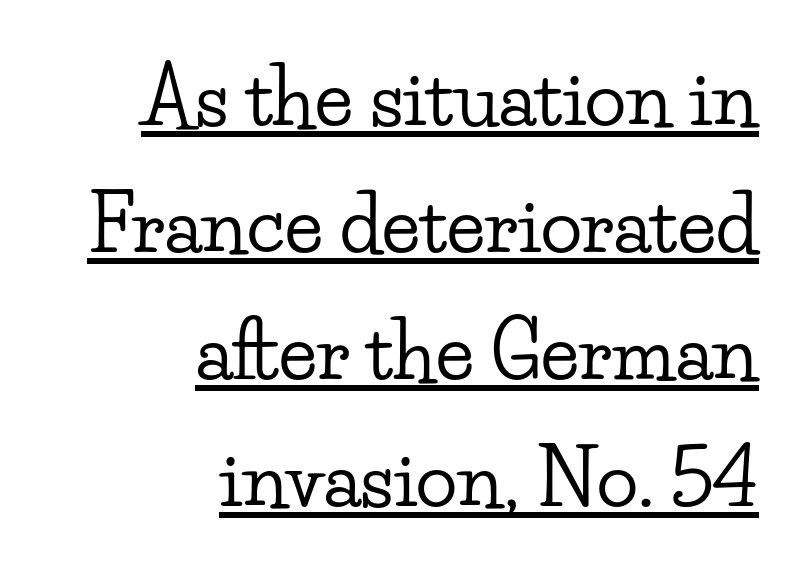
Yep, those are serifs on the letters. Ordinary non-slanted type is in use. Honestly, the row spacing looks completely unremarkable. The line texture is even and compact thanks to regular tracking. The lines in this sample share a right terminus and differ only in where they begin. These lines are rendered in a variable-pitch font.
